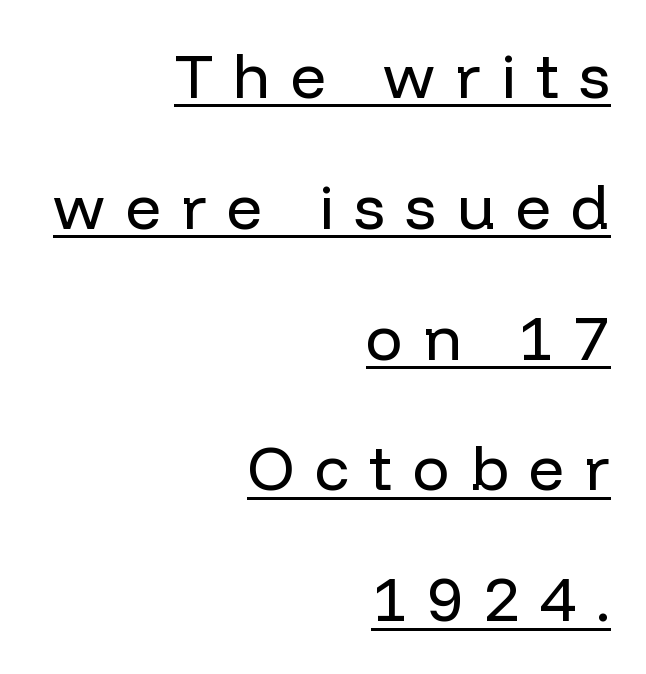
Here the designer chose a conventional face with non-uniform glyph widths. Compared with a flush-left layout, this one pins lines to the opposite, right side. Characters follow at a spacing far wider than the type designer built in. The lines are spread far apart with generous leading.
